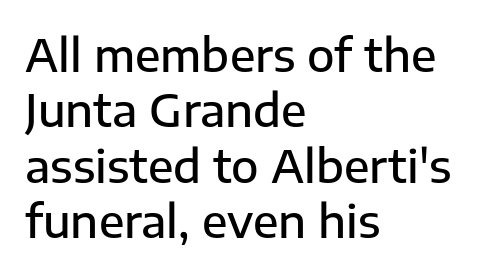
{"serif": "no", "italic": "no", "bold": "semi", "weight": "semibold", "width": "normal", "stroke_contrast": "low", "x_height": "medium", "monospaced": "no", "underline": "no", "align": "left", "line_spacing_ratio": 1.23, "letter_spacing": "normal", "letter_spacing_em": 0.0, "glyph_px": 45}
